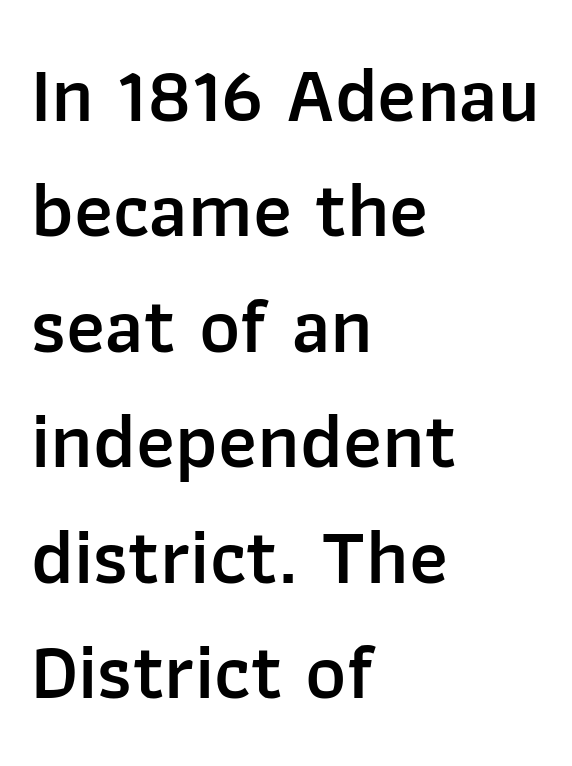
Q: Is the text bold? A: Semi-bold.
Q: Is the text italic (slanted)? A: No, it is upright.
Q: Is the typeface a serif or a sans-serif typeface? A: Sans-serif.
Q: Is the text underlined? A: No.
Q: How is the paragraph aligned? A: Left-aligned.
Q: Is the spacing between letters normal or unusually wide? A: Normal.
Q: Is the spacing between lines tight, normal or loose? A: Normal.
Q: Width (condensed, normal, or wide)? A: Normal.
Q: Stroke contrast? A: Low.
Q: x-height? A: Medium.
Q: Monospaced? A: No.
